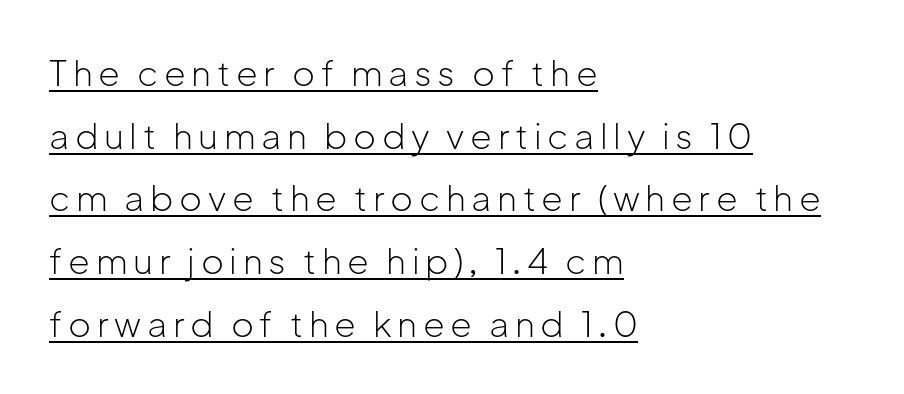
{"serif": "no", "italic": "no", "bold": "no", "weight": "light", "width": "normal", "stroke_contrast": "low", "x_height": "medium", "monospaced": "no", "underline": "yes", "align": "left", "line_spacing_ratio": 1.79, "glyph_px": 35}
